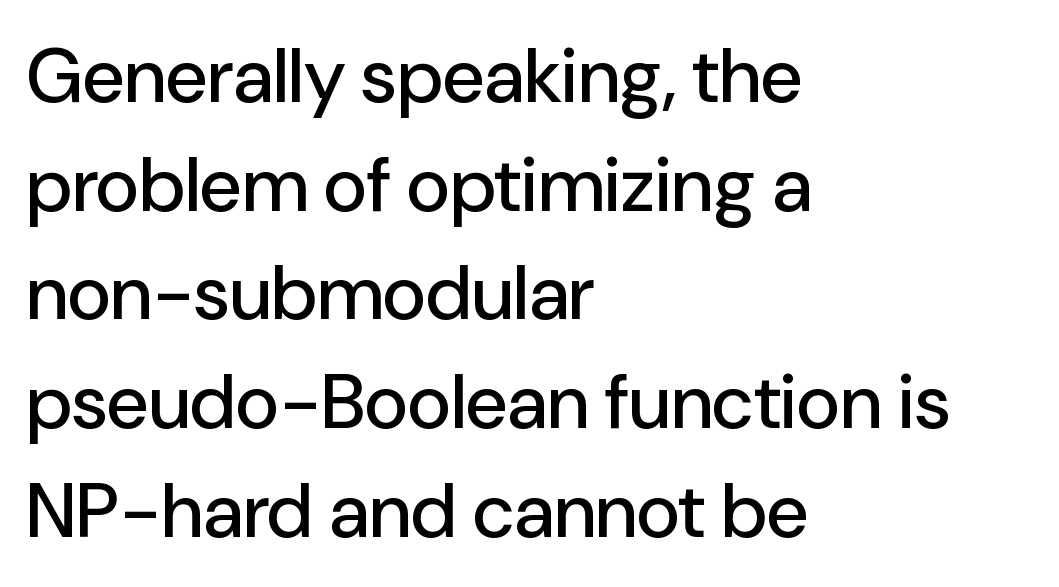
Type style note: lacks serifs. Do the characters align in a grid? No, the font is proportional. Where is the straight margin? On the left. No word sits above an underline. Compared with typical paragraphs, the rows here are spaced about the same.
